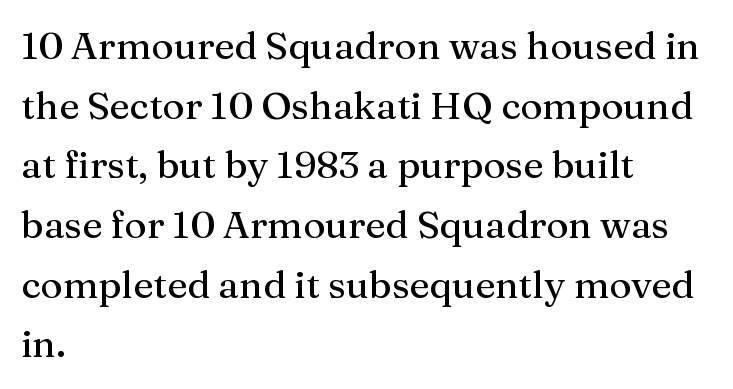
Q: Is the text italic (slanted)? A: No, it is upright.
Q: Is the typeface a serif or a sans-serif typeface? A: Serif.
Q: Is the text underlined? A: No.
Q: How is the paragraph aligned? A: Left-aligned.
Q: Is the spacing between letters normal or unusually wide? A: Normal.
Q: Is the spacing between lines tight, normal or loose? A: Normal.
Q: Width (condensed, normal, or wide)? A: Normal.
Q: Stroke contrast? A: Medium.
Q: x-height? A: Medium.
Q: Monospaced? A: No.
